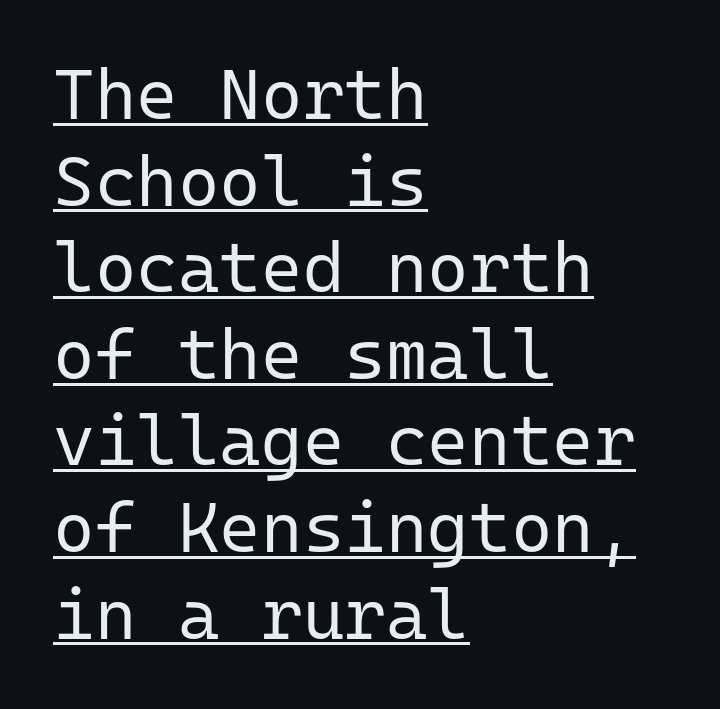
The passage shown is typed in a monospace face where columns stay perfectly aligned. Which margin do the lines hug? The left one — the right edge is uneven. No letter is thick-stroked: the sample isn't bold. Rendered with straight, roman letterforms.
